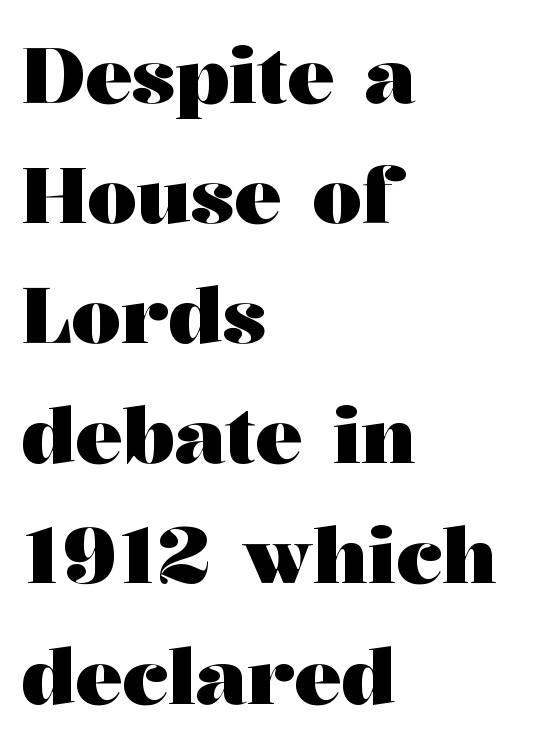
The image shows 78 px heavy, wide serif type, upright; set left-aligned, normal line spacing (1.54x), normal letter spacing, not underlined; medium stroke contrast and a medium x-height.
